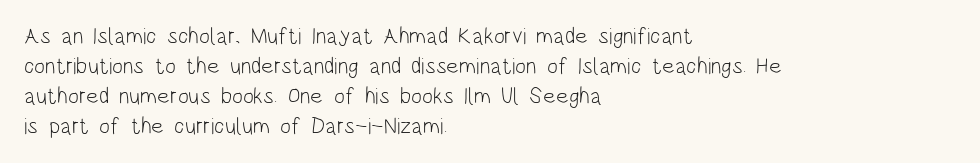
Teacher's note: observe the even left margin — that is flush-left alignment. Does extra space separate the letters? No, they use regular spacing. In terms of posture, this sample is upright. The glyphs are unaccompanied by any horizontal stroke below them. The lines sit at an ordinary, default distance from one another.
